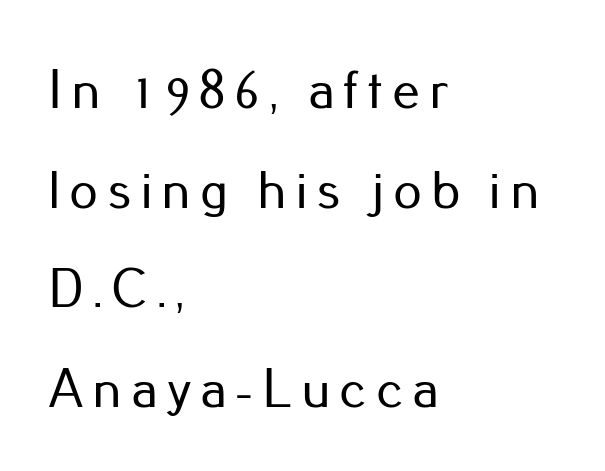
Which margin do the lines hug? The left one — the right edge is uneven. The passage shown is typed in a proportional face where columns would drift. A typesetter would label this face a sans. Has an underline been added? It has not. Italic? Not at all — the glyphs are vertical.
